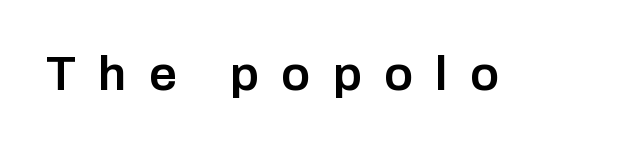
Q: Is the text bold? A: Semi-bold.
Q: Is the text italic (slanted)? A: No, it is upright.
Q: Is the typeface a serif or a sans-serif typeface? A: Sans-serif.
Q: Is the text underlined? A: No.
Q: Is the spacing between letters normal or unusually wide? A: Unusually wide.
Q: Width (condensed, normal, or wide)? A: Normal.
Q: Stroke contrast? A: Low.
Q: x-height? A: Medium.
Q: Monospaced? A: No.
